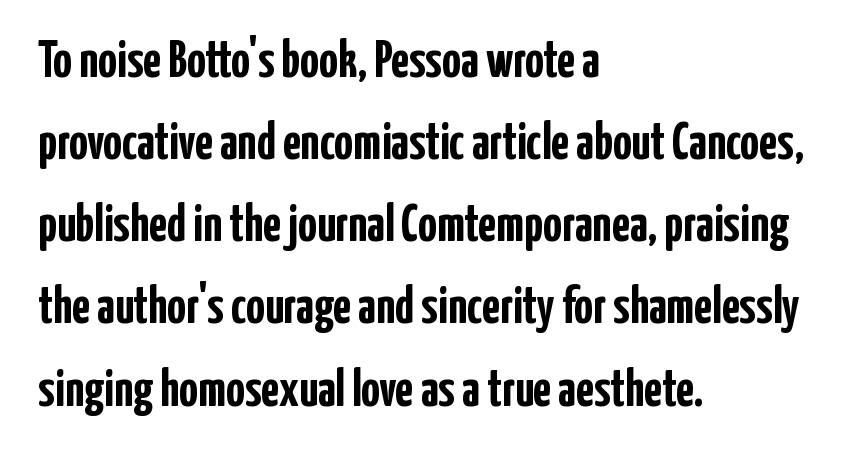
A dark, heavy texture on the line: the type is bold. These lines are set flush left with a ragged right edge. Honestly, the letter spacing is just normal — you wouldn't notice it. Looks like regular typesetting: each glyph gets only the width it needs.
